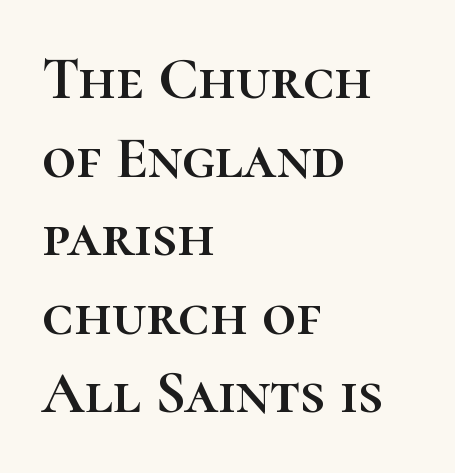
{"italic": "no", "width": "normal", "stroke_contrast": "high", "x_height": "medium", "monospaced": "no", "underline": "no", "align": "left", "line_spacing": "normal", "line_spacing_ratio": 1.31, "letter_spacing": "normal", "letter_spacing_em": 0.0, "glyph_px": 60}
